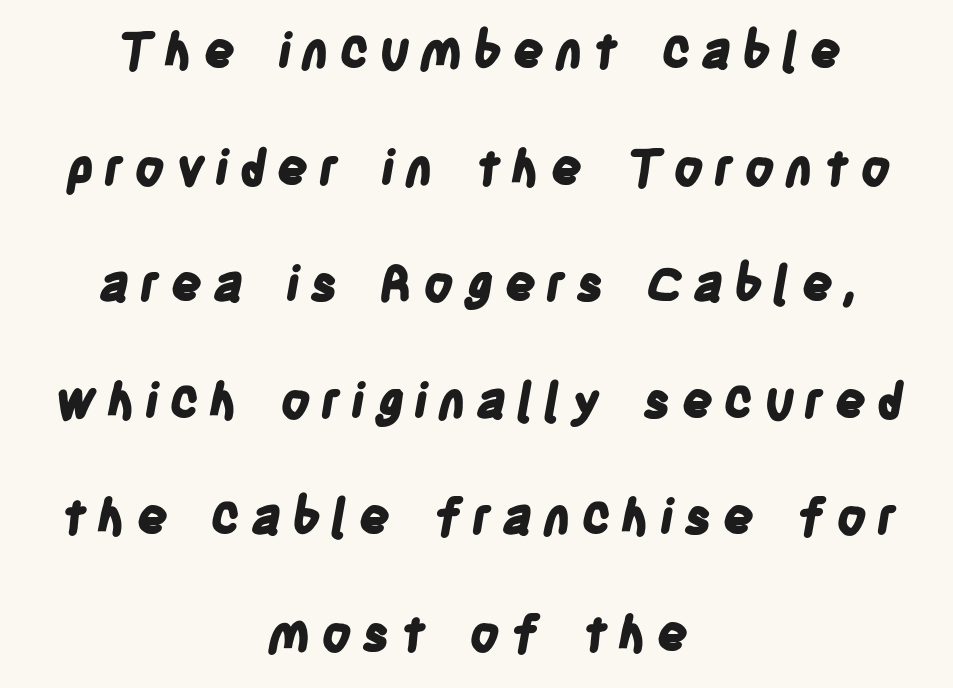
Q: Is the text bold? A: Yes.
Q: Is the typeface a serif or a sans-serif typeface? A: Sans-serif.
Q: Is the text underlined? A: No.
Q: How is the paragraph aligned? A: Centered.
Q: Is the spacing between letters normal or unusually wide? A: Unusually wide.
Q: Is the spacing between lines tight, normal or loose? A: Loose.
Q: Width (condensed, normal, or wide)? A: Condensed.
Q: Stroke contrast? A: Low.
Q: x-height? A: Large.
Q: Monospaced? A: No.
